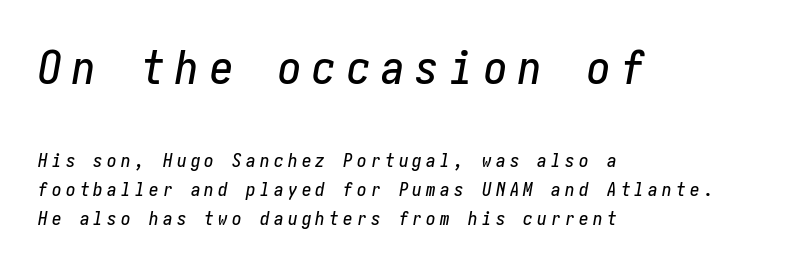
The image shows 47 px condensed type, italic (leaning right); set left-aligned, normal line spacing (1.53x), unusually wide letter spacing (+0.23 em), not underlined; the first (top) block is 2.47x larger; low stroke contrast and a medium x-height.
